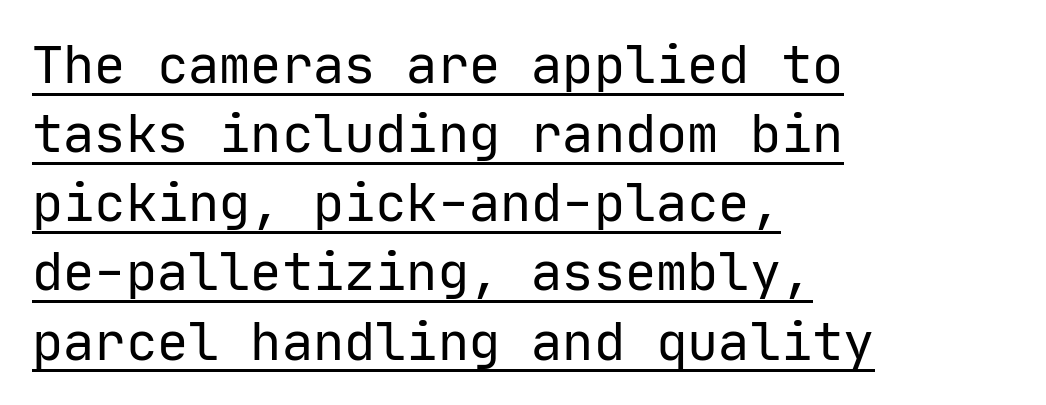
{"serif": "no", "italic": "no", "bold": "no", "weight": "regular", "width": "normal", "stroke_contrast": "low", "x_height": "medium", "monospaced": "yes", "underline": "yes", "align": "left", "line_spacing": "normal", "line_spacing_ratio": 1.33, "letter_spacing": "normal", "letter_spacing_em": 0.0, "glyph_px": 52}
